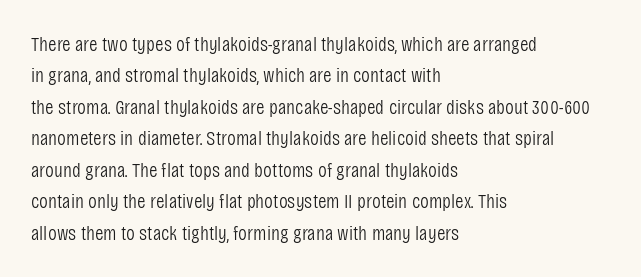
The image shows 21 px text type, upright; set left-aligned, normal line spacing (1.5x), normal letter spacing, not underlined.
